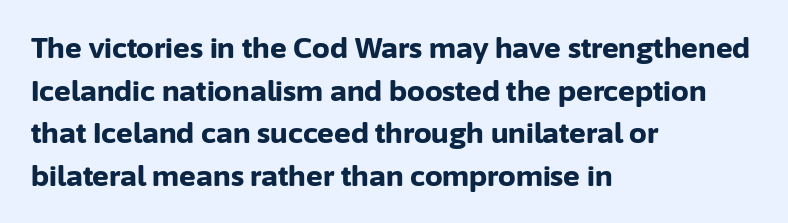
{"serif": "no", "italic": "no", "bold": "yes", "weight": "bold", "width": "normal", "stroke_contrast": "low", "x_height": "medium", "monospaced": "no", "underline": "no", "align": "left", "line_spacing": "normal", "line_spacing_ratio": 1.52, "letter_spacing": "normal", "letter_spacing_em": 0.0, "glyph_px": 28}
